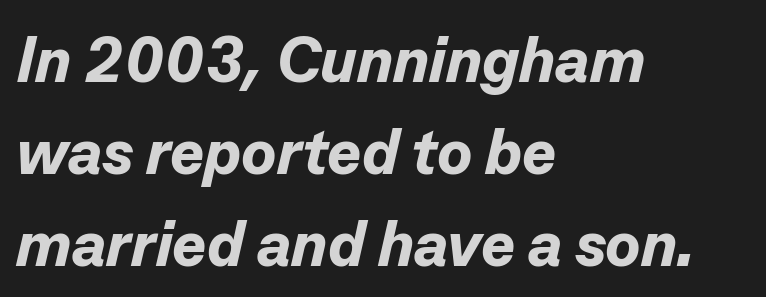
Characters follow at the spacing the type designer built in. Is the block centered? No — it sits flush against the left margin. Normally led — the rows are evenly, conventionally spaced. Looking at the ascenders, they clearly lean. Honestly, there is no underline to notice here at all. A full-strength bold gives these letters their thick strokes.
